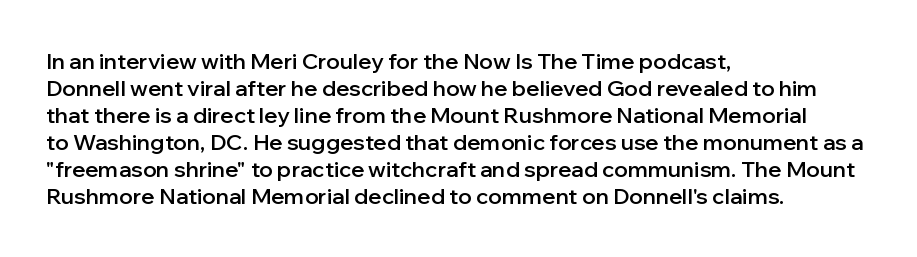
Q: Is the text bold? A: Semi-bold.
Q: Is the text italic (slanted)? A: No, it is upright.
Q: Is the text underlined? A: No.
Q: How is the paragraph aligned? A: Left-aligned.
Q: Is the spacing between letters normal or unusually wide? A: Normal.
